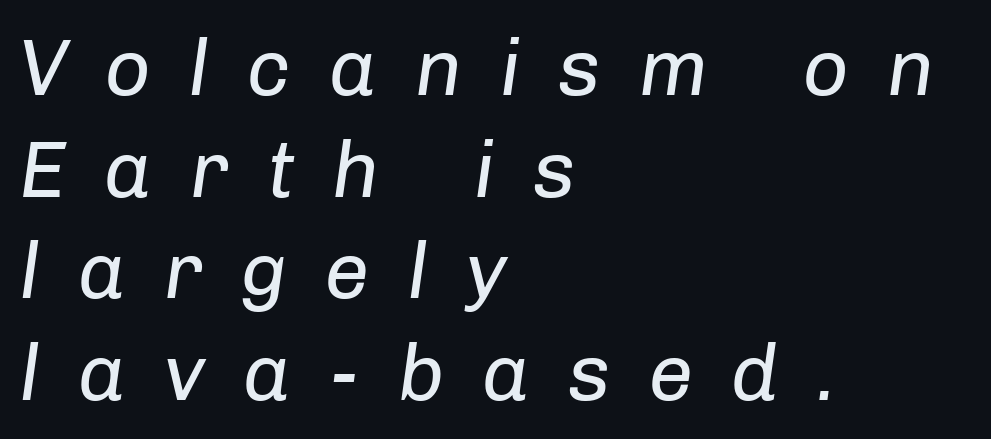
Check the space under the baseline: it is left empty. The rows are spaced the way most documents space them. The compositor pushed each line to the left boundary. The letters advance in unequal steps, a hallmark of proportional type. Stems and bowls with no extra thickness — not bold. In terms of posture, this sample is oblique.
